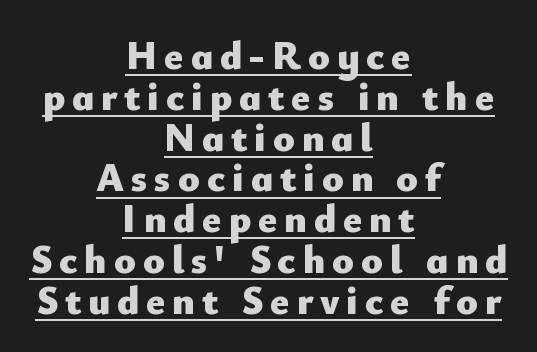
{"serif": "no", "italic": "no", "bold": "yes", "weight": "heavy", "width": "normal", "stroke_contrast": "low", "x_height": "small", "monospaced": "no", "underline": "yes", "align": "center", "line_spacing": "tight", "line_spacing_ratio": 1.02, "glyph_px": 40}
